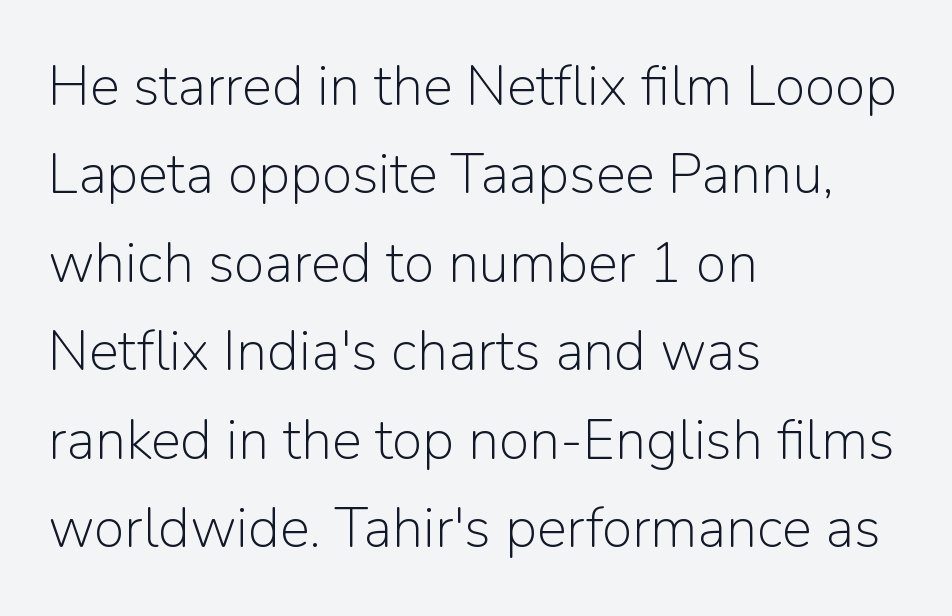
The image shows 56 px light sans-serif type, upright; set left-aligned, normal line spacing (1.58x), normal letter spacing, not underlined; low stroke contrast and a medium x-height.
